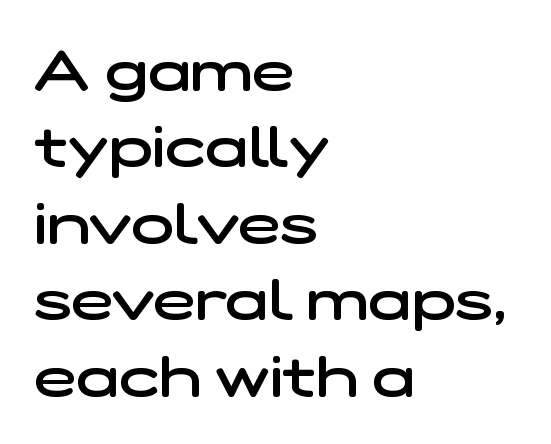
Q: Is the text bold? A: Semi-bold.
Q: Is the typeface a serif or a sans-serif typeface? A: Sans-serif.
Q: Is the text underlined? A: No.
Q: How is the paragraph aligned? A: Left-aligned.
Q: Is the spacing between letters normal or unusually wide? A: Normal.
Q: Is the spacing between lines tight, normal or loose? A: Normal.
Q: Width (condensed, normal, or wide)? A: Wide.
Q: Stroke contrast? A: Low.
Q: x-height? A: Medium.
Q: Monospaced? A: No.
